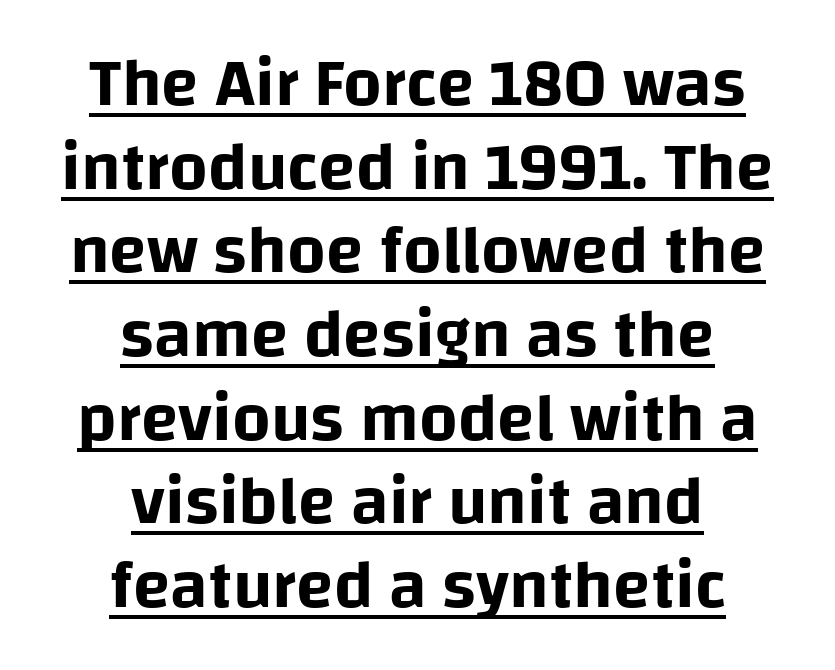
{"serif": "no", "italic": "no", "width": "normal", "stroke_contrast": "low", "x_height": "large", "monospaced": "no", "underline": "yes", "align": "center", "line_spacing_ratio": 1.23, "letter_spacing": "normal", "letter_spacing_em": 0.0, "glyph_px": 68}
